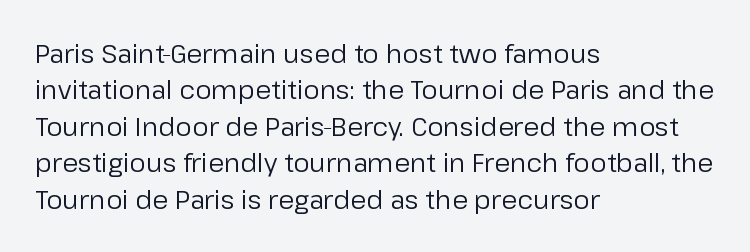
{"italic": "no", "bold": "no", "underline": "no", "align": "left", "line_spacing": "normal", "line_spacing_ratio": 1.4, "letter_spacing": "normal", "letter_spacing_em": 0.0, "glyph_px": 26}
